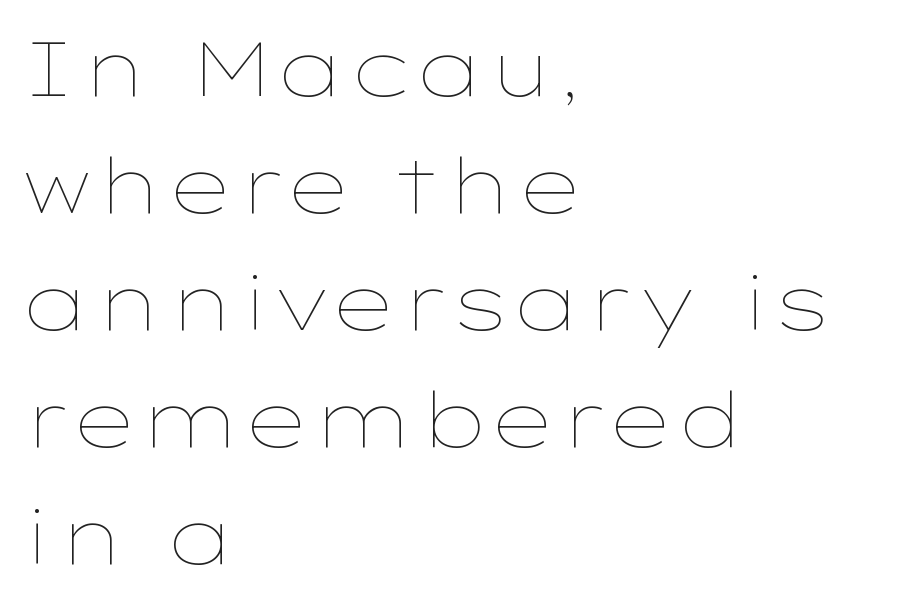
Q: Is the text bold? A: No.
Q: Is the text italic (slanted)? A: No, it is upright.
Q: Is the text underlined? A: No.
Q: How is the paragraph aligned? A: Left-aligned.
Q: Is the spacing between letters normal or unusually wide? A: Normal.
Q: Is the spacing between lines tight, normal or loose? A: Normal.
Q: Width (condensed, normal, or wide)? A: Wide.
Q: Stroke contrast? A: Low.
Q: x-height? A: Medium.
Q: Monospaced? A: No.
